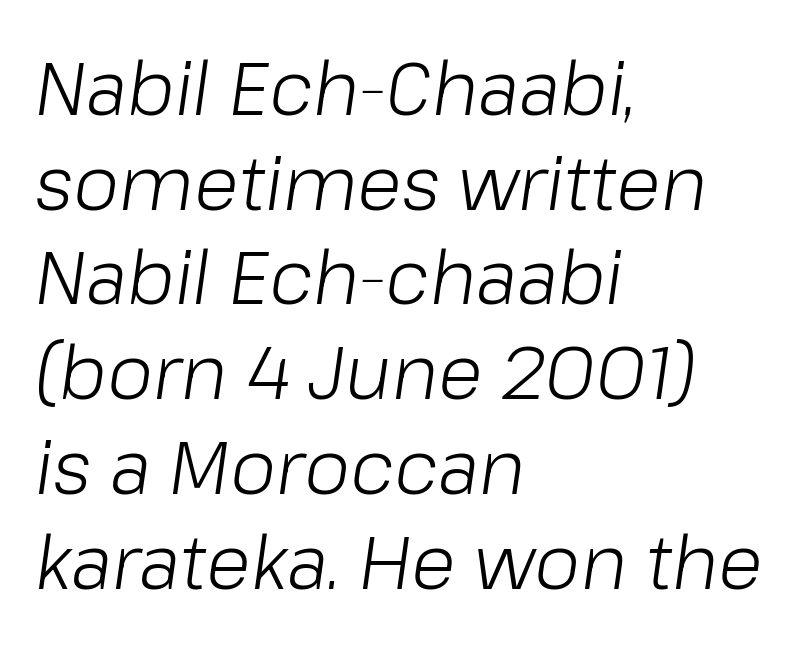
Caption: face not bold, strokes unweighted. The letterforms sit shoulder to shoulder at normal distance. Baseline-to-baseline distance is the conventional proportion of letter height. Compared with ordinary roman type, these characters are visibly tilted.
